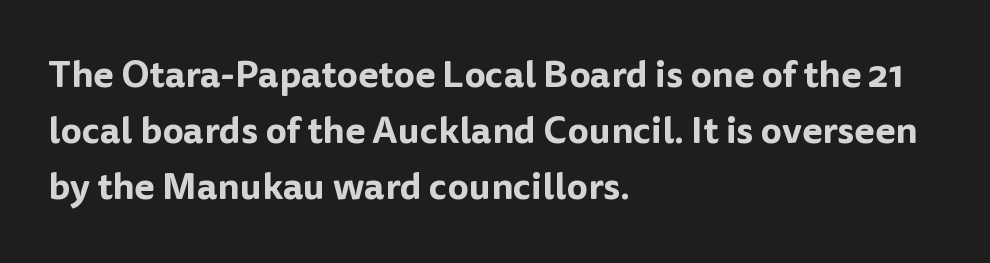
Q: Is the text italic (slanted)? A: No, it is upright.
Q: Is the typeface a serif or a sans-serif typeface? A: Sans-serif.
Q: Is the text underlined? A: No.
Q: How is the paragraph aligned? A: Left-aligned.
Q: Is the spacing between letters normal or unusually wide? A: Normal.
Q: Is the spacing between lines tight, normal or loose? A: Normal.
Q: Width (condensed, normal, or wide)? A: Normal.
Q: Stroke contrast? A: Low.
Q: x-height? A: Medium.
Q: Monospaced? A: No.
